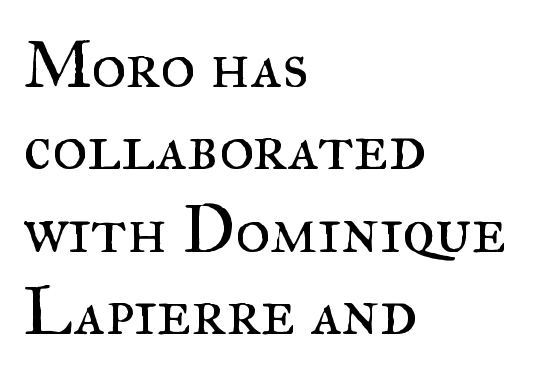
Q: Is the text bold? A: No.
Q: Is the text italic (slanted)? A: No, it is upright.
Q: Is the typeface a serif or a sans-serif typeface? A: Serif.
Q: Is the text underlined? A: No.
Q: How is the paragraph aligned? A: Left-aligned.
Q: Is the spacing between letters normal or unusually wide? A: Normal.
Q: Width (condensed, normal, or wide)? A: Normal.
Q: Stroke contrast? A: Medium.
Q: x-height? A: Small.
Q: Monospaced? A: No.
